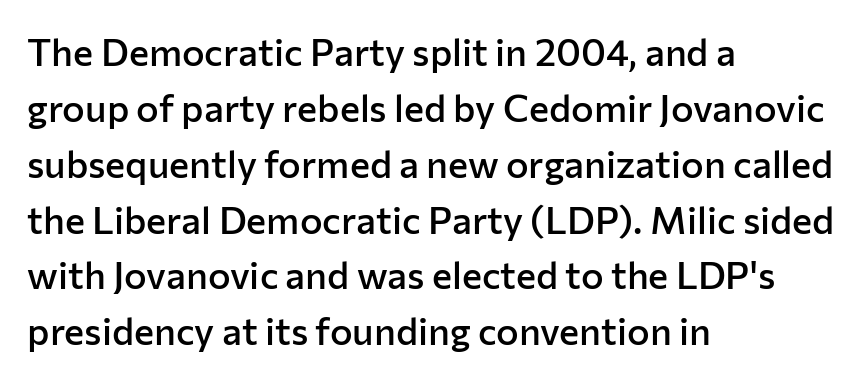
Q: Is the text bold? A: Semi-bold.
Q: Is the text italic (slanted)? A: No, it is upright.
Q: Is the typeface a serif or a sans-serif typeface? A: Sans-serif.
Q: Is the text underlined? A: No.
Q: How is the paragraph aligned? A: Left-aligned.
Q: Is the spacing between letters normal or unusually wide? A: Normal.
Q: Is the spacing between lines tight, normal or loose? A: Normal.
Q: Width (condensed, normal, or wide)? A: Normal.
Q: Stroke contrast? A: Low.
Q: x-height? A: Medium.
Q: Monospaced? A: No.
